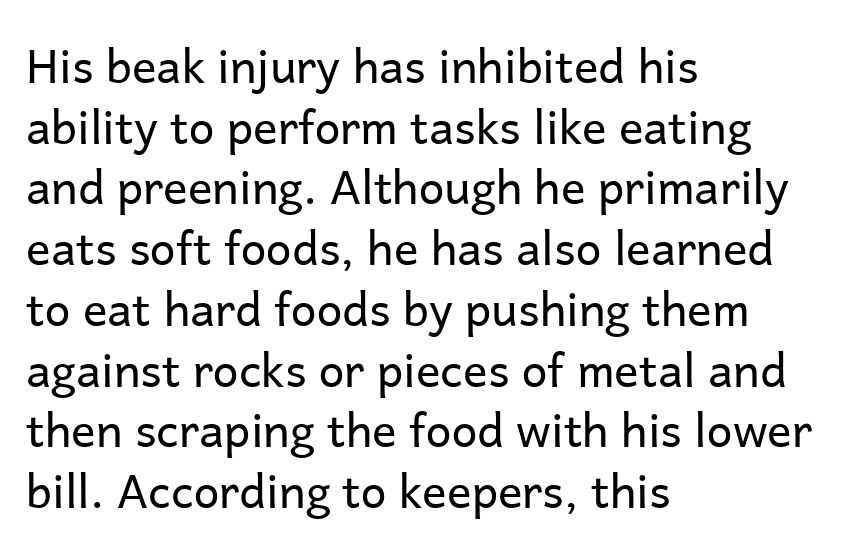
Q: Is the text bold? A: No.
Q: Is the text italic (slanted)? A: No, it is upright.
Q: Is the typeface a serif or a sans-serif typeface? A: Sans-serif.
Q: Is the text underlined? A: No.
Q: How is the paragraph aligned? A: Left-aligned.
Q: Is the spacing between letters normal or unusually wide? A: Normal.
Q: Is the spacing between lines tight, normal or loose? A: Normal.
Q: Width (condensed, normal, or wide)? A: Normal.
Q: Stroke contrast? A: Low.
Q: x-height? A: Medium.
Q: Monospaced? A: No.
